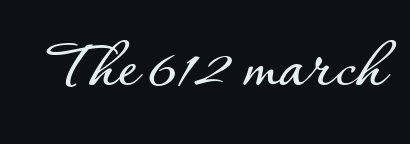
Q: Is the text italic (slanted)? A: Yes.
Q: Is the text underlined? A: No.
Q: Is the spacing between letters normal or unusually wide? A: Normal.
Q: Width (condensed, normal, or wide)? A: Normal.
Q: Stroke contrast? A: Low.
Q: x-height? A: Small.
Q: Monospaced? A: No.
